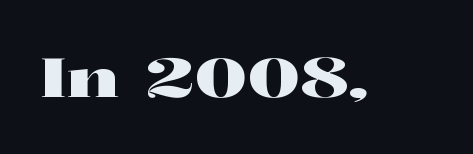
The typography opts for an upright posture over an oblique one. Little horizontal feet cap the strokes, marking this as serif type. Character widths vary here, with narrow letters taking less room than wide ones. The words here are not underlined. Nobody touched the tracking dial on this one.
